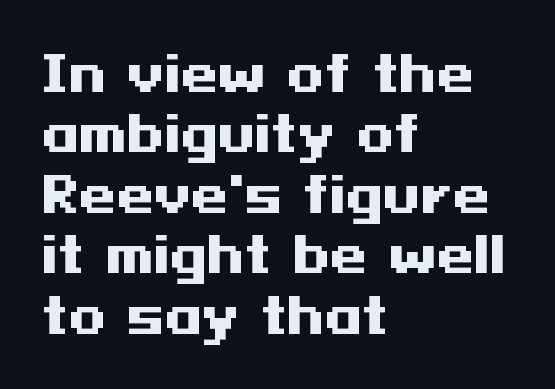
{"serif": "no", "italic": "no", "bold": "yes", "weight": "heavy", "width": "wide", "stroke_contrast": "medium", "x_height": "medium", "underline": "no", "align": "left", "line_spacing": "normal", "line_spacing_ratio": 1.26, "letter_spacing": "normal", "letter_spacing_em": 0.0, "glyph_px": 48}
